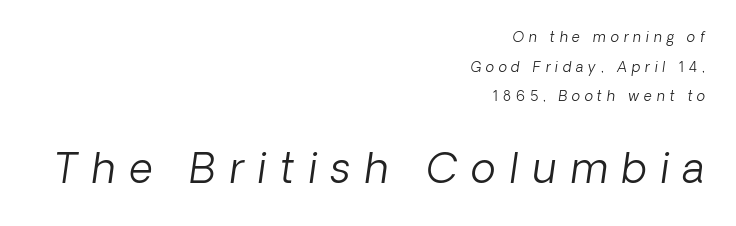
{"serif": "no", "bold": "no", "weight": "light", "width": "normal", "stroke_contrast": "low", "x_height": "medium", "monospaced": "no", "underline": "no", "align": "right", "line_spacing": "loose", "line_spacing_ratio": 2.11, "letter_spacing": "wide", "letter_spacing_em": 0.34, "larger_block": "second", "size_ratio": 2.93, "glyph_px": 41}
